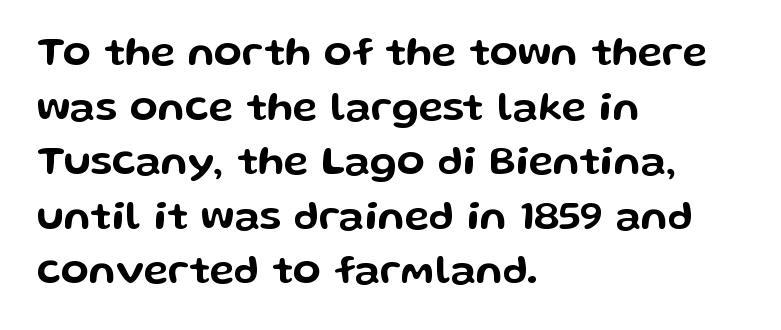
The image shows 41 px wide sans-serif type, upright; set left-aligned, normal line spacing (1.33x), normal letter spacing, not underlined; low stroke contrast and a medium x-height.
